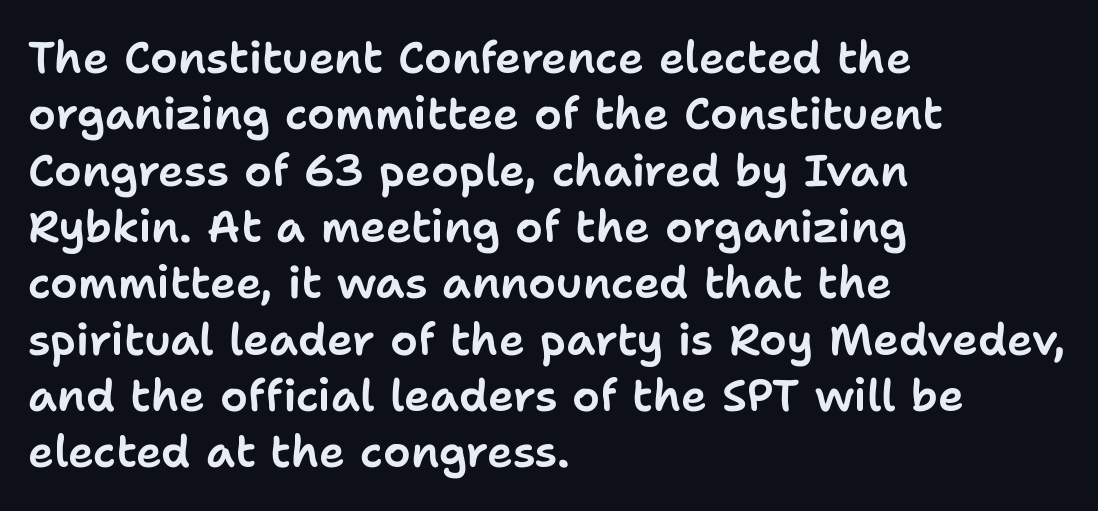
Q: Is the text italic (slanted)? A: No, it is upright.
Q: Is the typeface a serif or a sans-serif typeface? A: Sans-serif.
Q: Is the text underlined? A: No.
Q: How is the paragraph aligned? A: Left-aligned.
Q: Is the spacing between letters normal or unusually wide? A: Normal.
Q: Is the spacing between lines tight, normal or loose? A: Normal.
Q: Width (condensed, normal, or wide)? A: Normal.
Q: Stroke contrast? A: Low.
Q: x-height? A: Medium.
Q: Monospaced? A: No.
